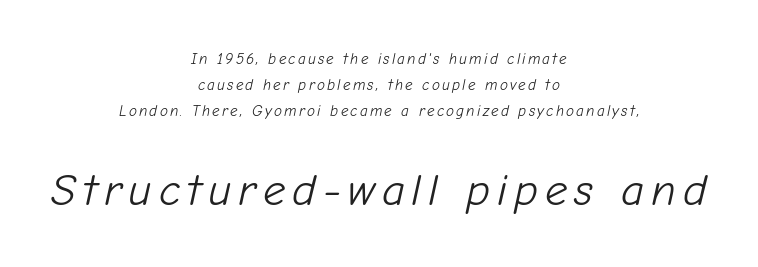
The specimen omits any rule beneath the text block's lines. This sample has the flowing, uneven cadence of proportional lettering. The font is comparable to plain body text, perhaps lighter. The letters are slanted; this is an italic face. Line starts and ends both wander, symmetrically.
